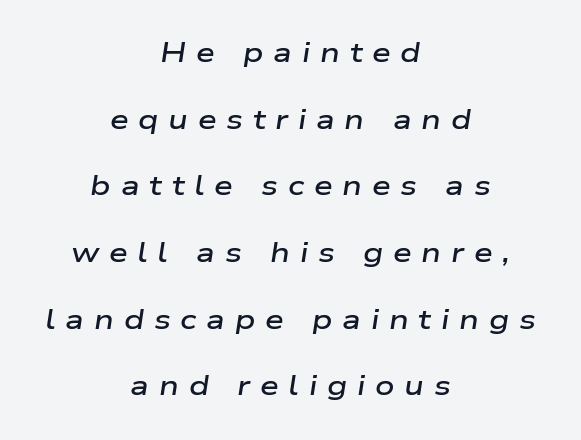
{"italic": "yes", "lean": "right", "slant_degrees": 9, "bold": "semi", "underline": "no", "align": "center", "line_spacing": "loose", "line_spacing_ratio": 2.47, "letter_spacing": "wide", "letter_spacing_em": 0.36, "glyph_px": 27}
